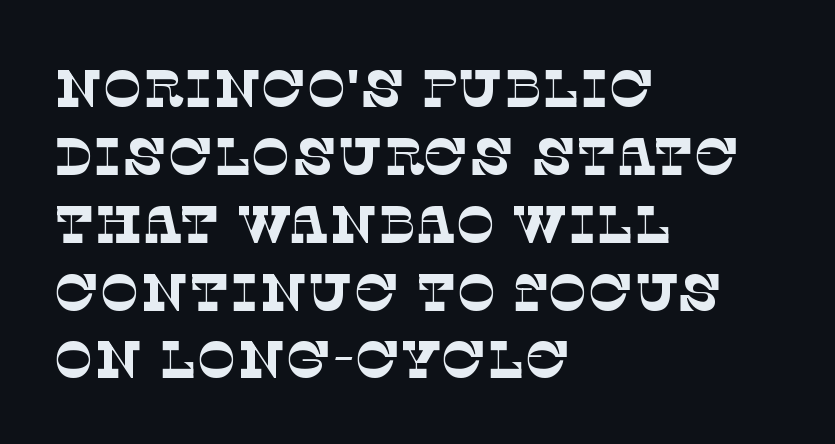
Q: Is the text bold? A: No.
Q: Is the typeface a serif or a sans-serif typeface? A: Serif.
Q: Is the text underlined? A: No.
Q: How is the paragraph aligned? A: Left-aligned.
Q: Is the spacing between letters normal or unusually wide? A: Normal.
Q: Is the spacing between lines tight, normal or loose? A: Normal.
Q: Width (condensed, normal, or wide)? A: Normal.
Q: Stroke contrast? A: Low.
Q: x-height? A: Large.
Q: Monospaced? A: No.
